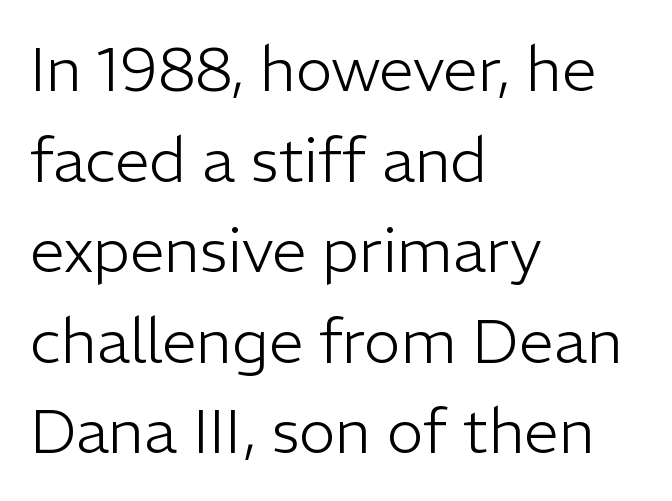
Q: Is the text bold? A: No.
Q: Is the text italic (slanted)? A: No, it is upright.
Q: Is the typeface a serif or a sans-serif typeface? A: Sans-serif.
Q: Is the text underlined? A: No.
Q: How is the paragraph aligned? A: Left-aligned.
Q: Is the spacing between letters normal or unusually wide? A: Normal.
Q: Is the spacing between lines tight, normal or loose? A: Normal.
Q: Width (condensed, normal, or wide)? A: Normal.
Q: Stroke contrast? A: Low.
Q: x-height? A: Medium.
Q: Monospaced? A: No.
